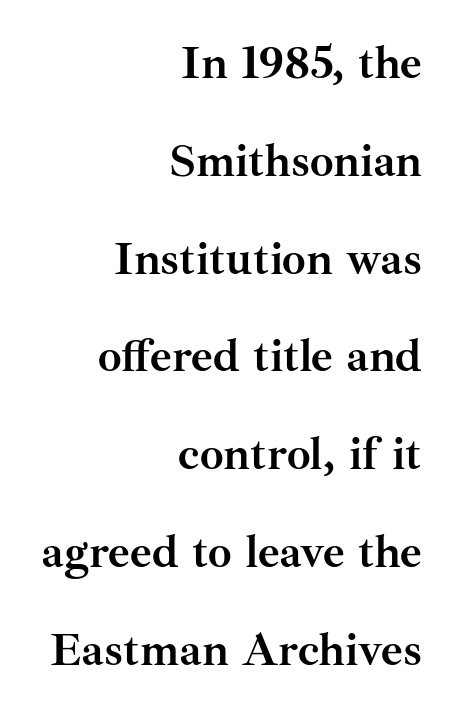
A student would call this right alignment; a typographer would say flush right, rag left. Observe the serifs anchoring each vertical stroke in this sample. Nothing unusual about the tracking: characters are spaced as the font intends. The strokes are fattened all the way to bold. Words float on clear page, feet unadorned.
